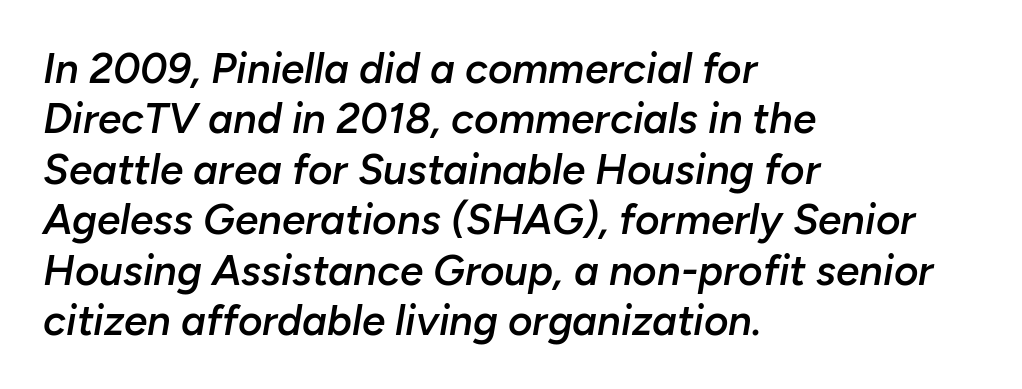
This sample is left-justified, so line endings fall wherever the words run out. Check the space under the baseline: it is left empty. Spacing verdict: proportional, widths tailored to each character. The typesetting leans somewhat heavy: a semibold. This sample uses an oblique cut, with every glyph tilted off the vertical.
